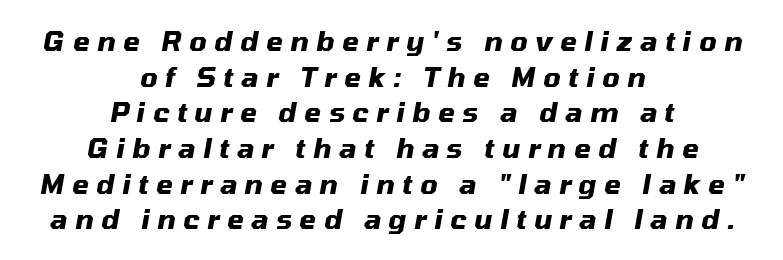
{"italic": "yes", "lean": "right", "slant_degrees": 10, "bold": "yes", "underline": "no", "align": "center", "line_spacing": "normal", "line_spacing_ratio": 1.32, "letter_spacing": "wide", "letter_spacing_em": 0.28, "glyph_px": 27}
